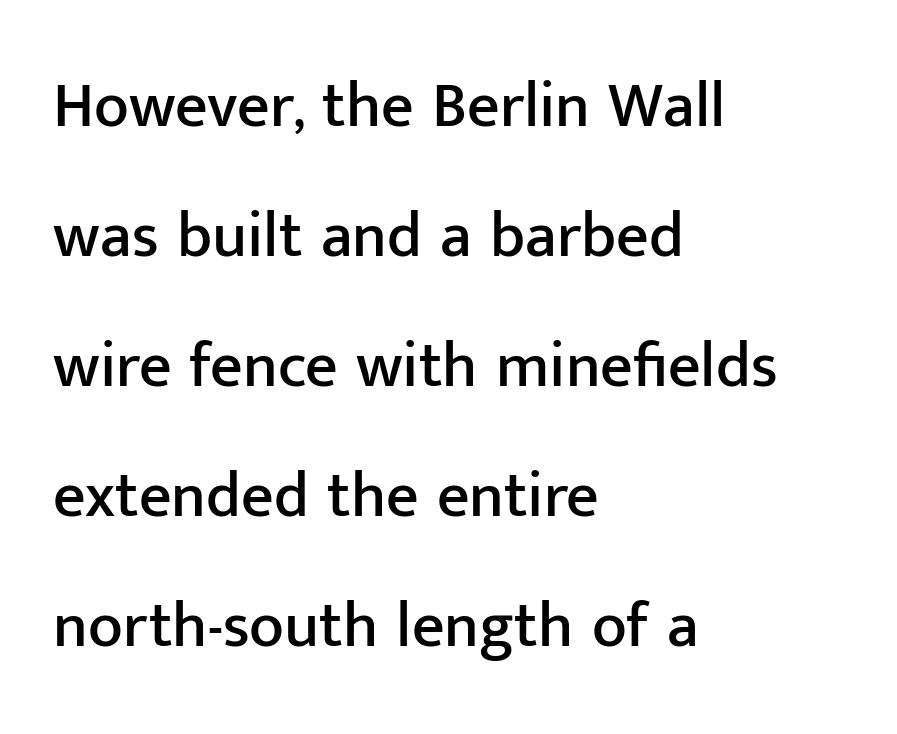
{"serif": "no", "italic": "no", "width": "normal", "stroke_contrast": "low", "x_height": "medium", "monospaced": "no", "underline": "no", "align": "left", "line_spacing": "loose", "line_spacing_ratio": 2.03, "letter_spacing": "normal", "letter_spacing_em": 0.0, "glyph_px": 64}
